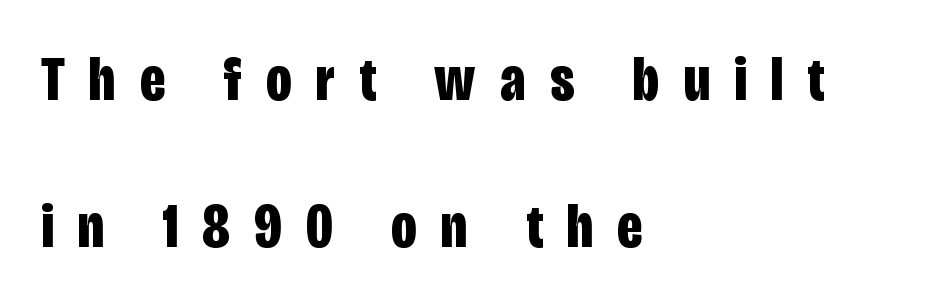
{"serif": "no", "italic": "no", "bold": "yes", "weight": "bold", "width": "condensed", "stroke_contrast": "low", "x_height": "large", "monospaced": "no", "underline": "no", "align": "left", "line_spacing": "loose", "line_spacing_ratio": 2.34, "letter_spacing": "wide", "letter_spacing_em": 0.39, "glyph_px": 63}
